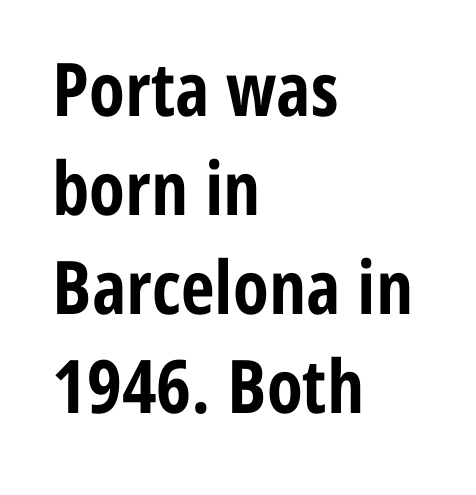
This sample has the flowing, uneven cadence of proportional lettering. Does the type have serifs? No, each stem ends abruptly. Tracking value appears to be zero — textbook default spacing. A clean baseline with only descenders dipping below it. Notice how thick the strokes are: this is what a full bold looks like.
